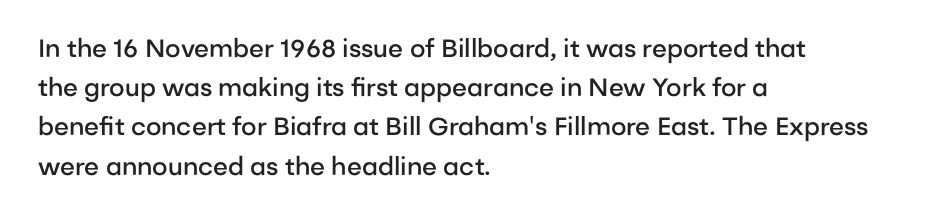
{"italic": "no", "bold": "semi", "underline": "no", "align": "left", "line_spacing": "normal", "line_spacing_ratio": 1.57, "letter_spacing": "normal", "letter_spacing_em": 0.0, "glyph_px": 25}
